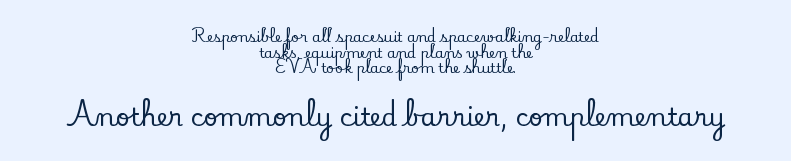
{"italic": "no", "underline": "no", "align": "center", "line_spacing": "tight", "line_spacing_ratio": 1.11, "letter_spacing": "normal", "letter_spacing_em": 0.0, "larger_block": "second", "size_ratio": 1.79, "glyph_px": 25}
